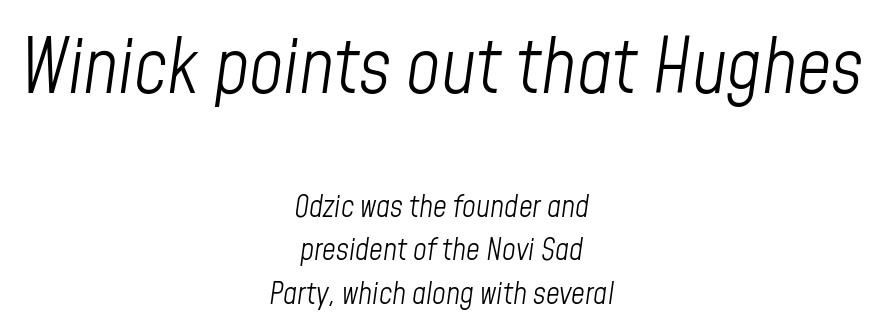
The image shows 75 px light, condensed type, italic (leaning right); set centered, normal line spacing (1.45x), normal letter spacing, not underlined; the first (top) block is 2.5x larger; low stroke contrast and a medium x-height.
